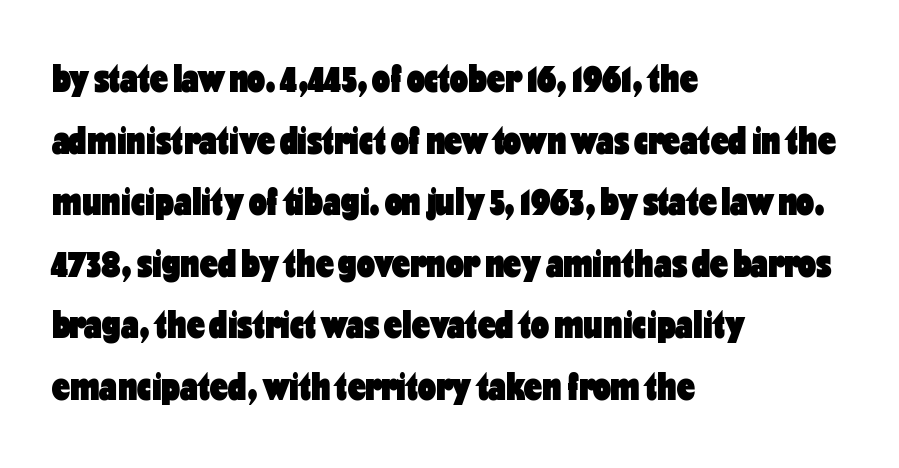
The image shows 40 px heavy, condensed sans-serif type, upright; set left-aligned, normal line spacing (1.54x), normal letter spacing, not underlined; low stroke contrast and a medium x-height.
